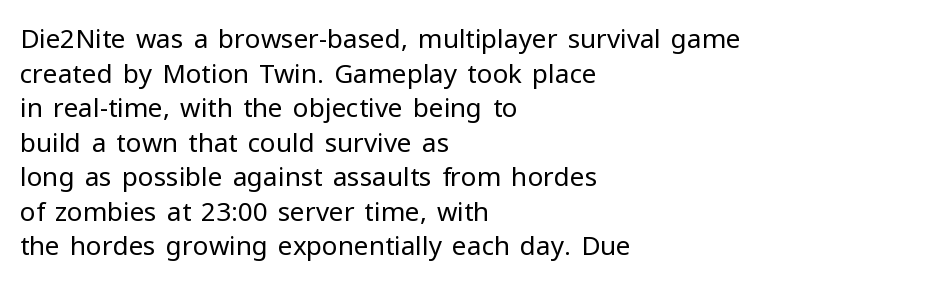
No chunkiness to these letters — they're not bold. A classic flush-left, rag-right setting is used for this passage. One glance says typical: line gaps are just what's usual. The letters sit at their default tracking, neither squeezed nor spread.
